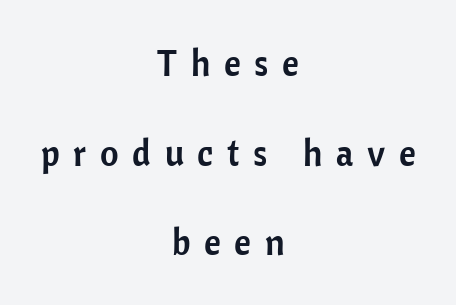
The image shows 36 px sans-serif type, upright; set centered, loose line spacing (2.49x), unusually wide letter spacing (+0.38 em), not underlined; low stroke contrast and a medium x-height.
